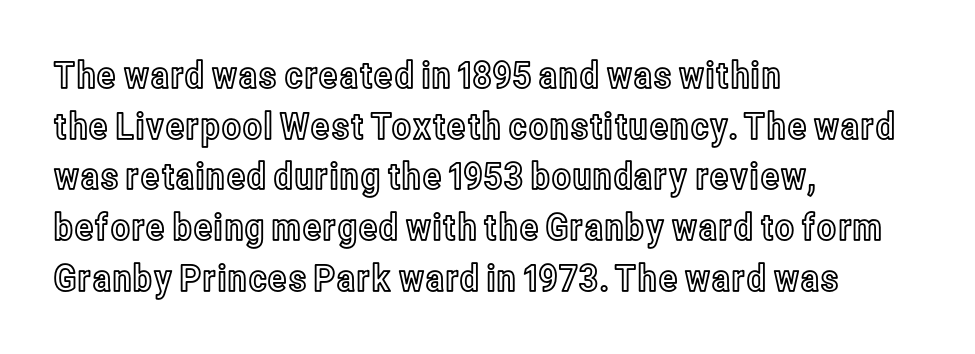
In terms of letterspacing, this is plain default setting. This is the regular roman posture of the typeface. You could not count columns in this text — the font is proportionally spaced. Every row of glyphs begins at an identical x-position on the left. Descenders are the only things crossing below the line.
